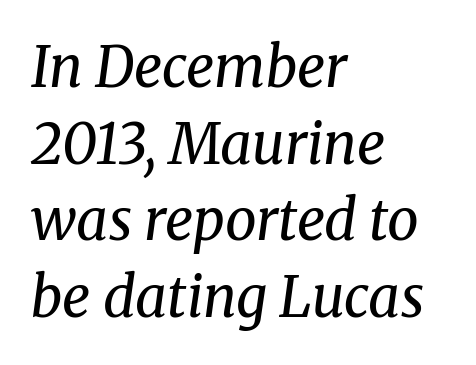
Q: Is the text bold? A: No.
Q: Is the text italic (slanted)? A: Yes, it leans right by about 8 degrees.
Q: Is the typeface a serif or a sans-serif typeface? A: Serif.
Q: Is the text underlined? A: No.
Q: How is the paragraph aligned? A: Left-aligned.
Q: Is the spacing between letters normal or unusually wide? A: Normal.
Q: Is the spacing between lines tight, normal or loose? A: Normal.
Q: Width (condensed, normal, or wide)? A: Normal.
Q: Stroke contrast? A: Medium.
Q: x-height? A: Medium.
Q: Monospaced? A: No.
